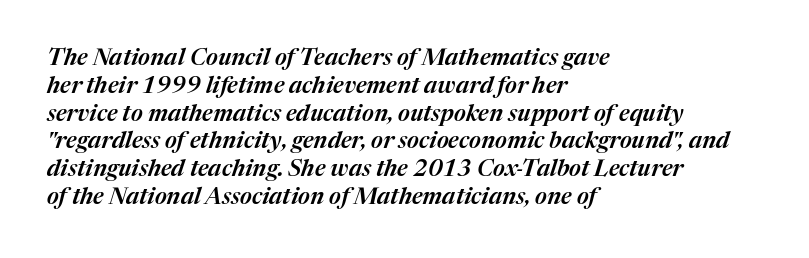
{"italic": "yes", "lean": "right", "slant_degrees": 17, "underline": "no", "align": "left", "line_spacing_ratio": 1.21, "letter_spacing": "normal", "letter_spacing_em": 0.0, "glyph_px": 23}
